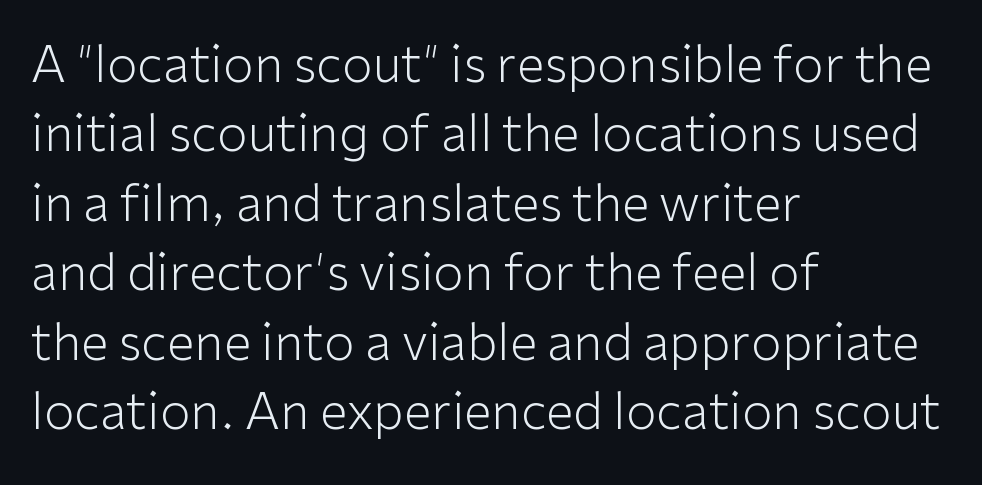
Q: Is the text bold? A: No.
Q: Is the text italic (slanted)? A: No, it is upright.
Q: Is the typeface a serif or a sans-serif typeface? A: Sans-serif.
Q: Is the text underlined? A: No.
Q: How is the paragraph aligned? A: Left-aligned.
Q: Is the spacing between letters normal or unusually wide? A: Normal.
Q: Is the spacing between lines tight, normal or loose? A: Normal.
Q: Width (condensed, normal, or wide)? A: Normal.
Q: Stroke contrast? A: Low.
Q: x-height? A: Medium.
Q: Monospaced? A: No.
